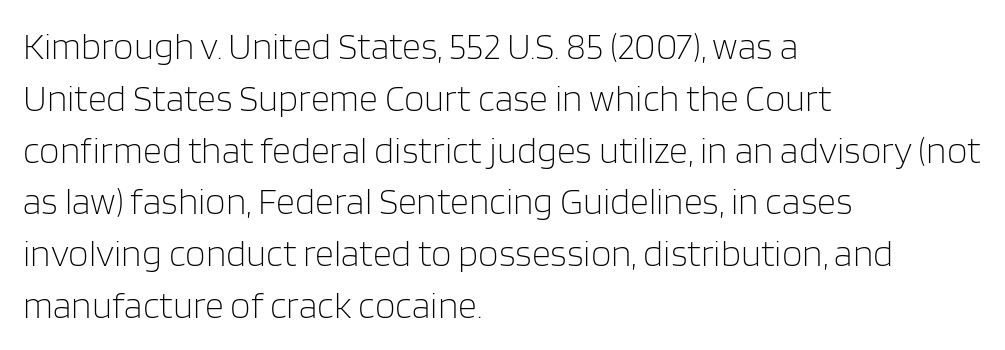
The image shows 37 px light sans-serif type, upright; set left-aligned, normal line spacing (1.4x), normal letter spacing, not underlined; low stroke contrast and a large x-height.
